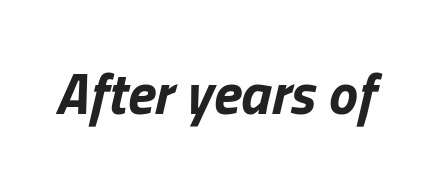
Q: Is the text bold? A: Yes.
Q: Is the text italic (slanted)? A: Yes, it leans right by about 13 degrees.
Q: Is the text underlined? A: No.
Q: Is the spacing between letters normal or unusually wide? A: Normal.
Q: Width (condensed, normal, or wide)? A: Normal.
Q: Stroke contrast? A: Low.
Q: x-height? A: Medium.
Q: Monospaced? A: No.
